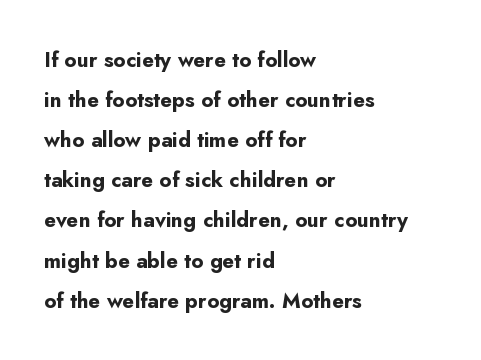
A clean baseline with only descenders dipping below it. I'd describe the lettering as bold — thick and assertive. Students, note that the glyphs here touch the page at normal intervals. The letters stand straight up with perfectly vertical stems.
